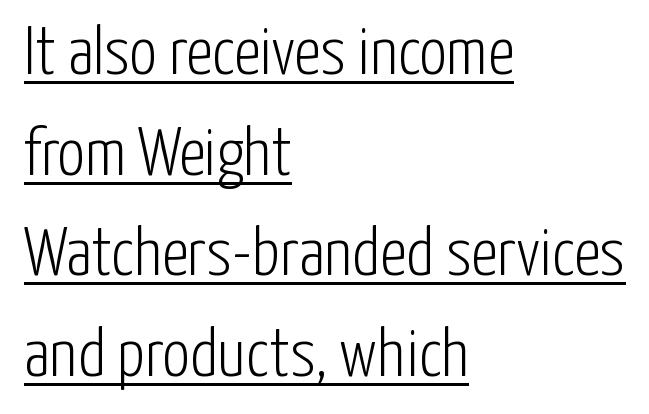
Q: Is the text bold? A: No.
Q: Is the text italic (slanted)? A: No, it is upright.
Q: Is the typeface a serif or a sans-serif typeface? A: Sans-serif.
Q: Is the text underlined? A: Yes.
Q: How is the paragraph aligned? A: Left-aligned.
Q: Is the spacing between letters normal or unusually wide? A: Normal.
Q: Is the spacing between lines tight, normal or loose? A: Normal.
Q: Width (condensed, normal, or wide)? A: Condensed.
Q: Stroke contrast? A: Low.
Q: x-height? A: Medium.
Q: Monospaced? A: No.
